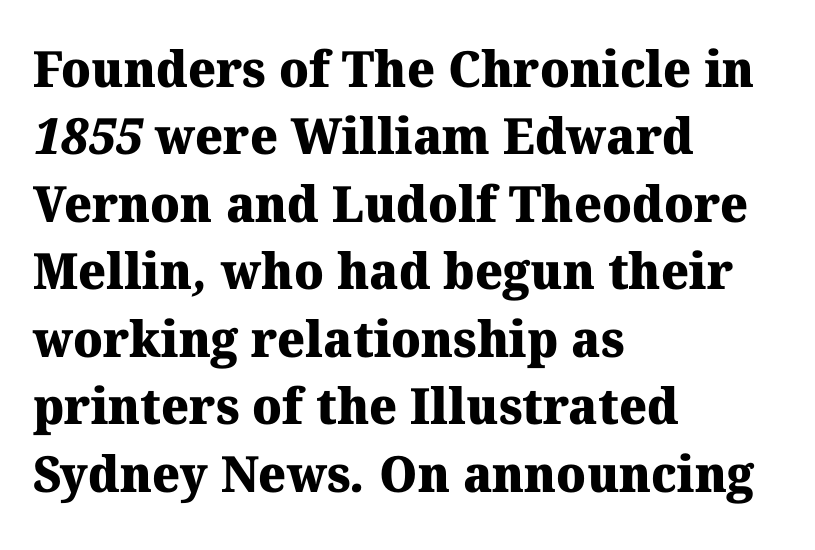
Quick note: interline space is typical. The passage shown is typeset with a serif family. There is no visible air inserted between adjacent glyphs. The compositor pushed each line to the left boundary. Each letter keeps its own natural width here, so spacing adapts to shape. The letters are bold, with thick, heavy strokes.
